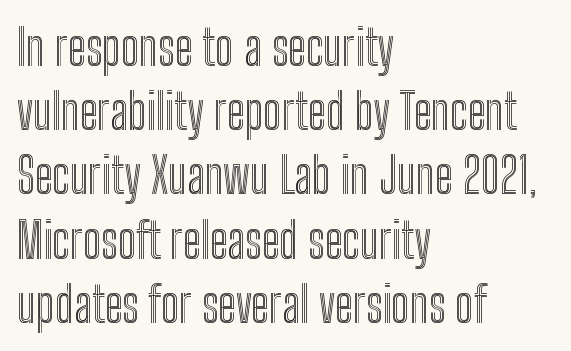
The block of text has a typical density, with ordinary space between rows. The rendering uses natural spacing where letterforms have individual widths. Letters rest on an invisible, unmarked baseline. Is the block centered? No — it sits flush against the left margin. Italic: no, the glyphs are upright roman. The line texture is even and compact thanks to regular tracking.
